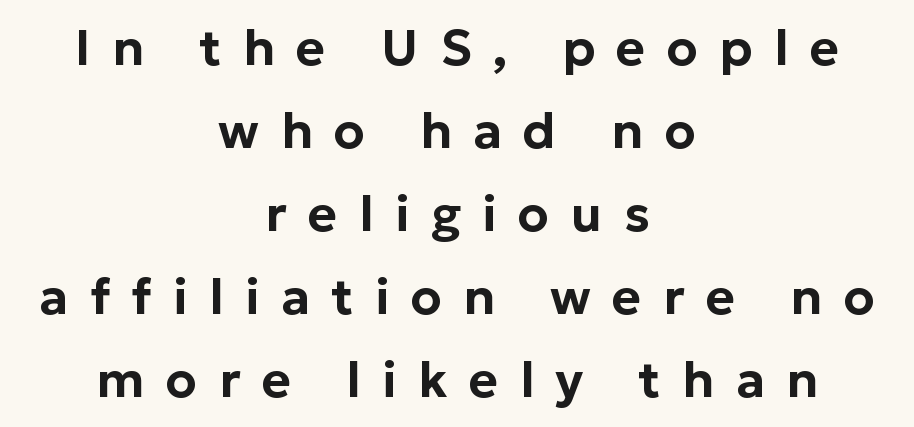
The image shows 50 px sans-serif type, upright; set centered, normal line spacing (1.66x), unusually wide letter spacing (+0.43 em), not underlined; low stroke contrast and a medium x-height.
